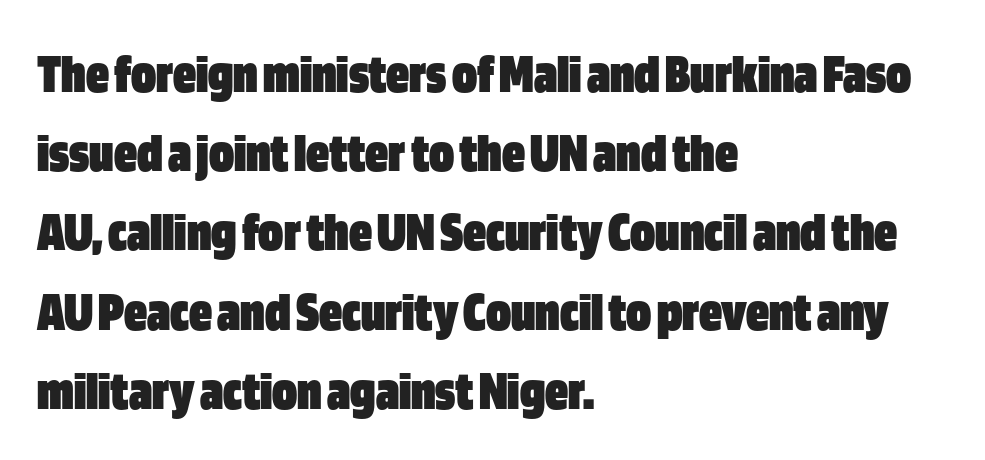
The image shows 57 px heavy, condensed sans-serif type, upright; set left-aligned, normal line spacing (1.39x), normal letter spacing, not underlined; low stroke contrast and a large x-height.
